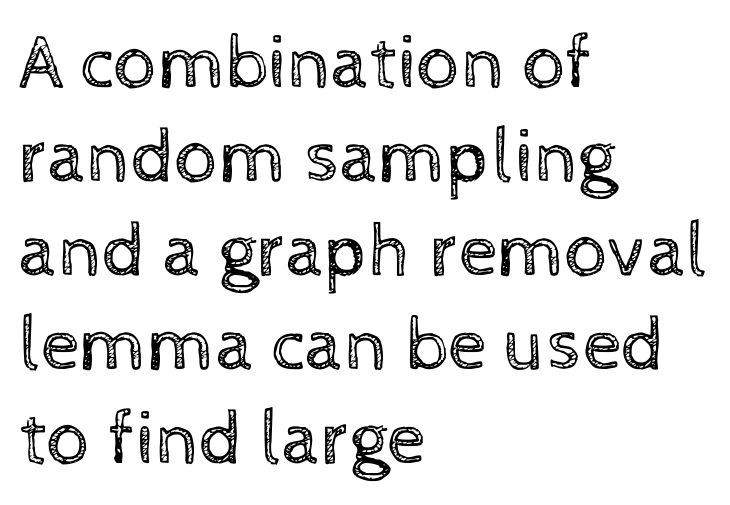
{"italic": "no", "bold": "no", "weight": "regular", "width": "normal", "x_height": "medium", "monospaced": "no", "underline": "no", "align": "left", "line_spacing_ratio": 1.22, "letter_spacing": "normal", "letter_spacing_em": 0.0, "glyph_px": 77}
